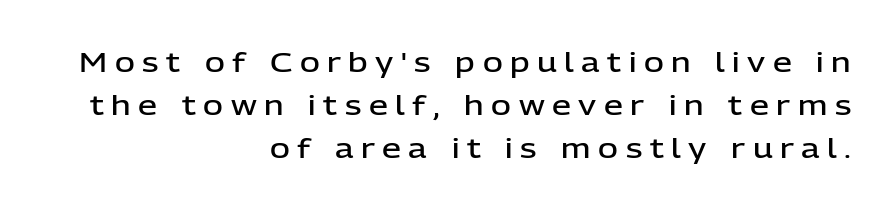
Q: Is the text bold? A: Semi-bold.
Q: Is the text italic (slanted)? A: No, it is upright.
Q: Is the text underlined? A: No.
Q: How is the paragraph aligned? A: Right-aligned.
Q: Is the spacing between letters normal or unusually wide? A: Unusually wide.
Q: Is the spacing between lines tight, normal or loose? A: Normal.
